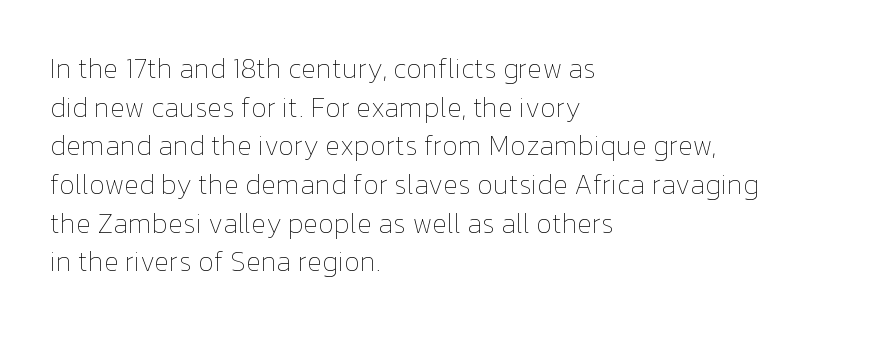
The image shows 28 px thin type, upright; set left-aligned, normal line spacing (1.38x), normal letter spacing, not underlined; low stroke contrast and a medium x-height.
